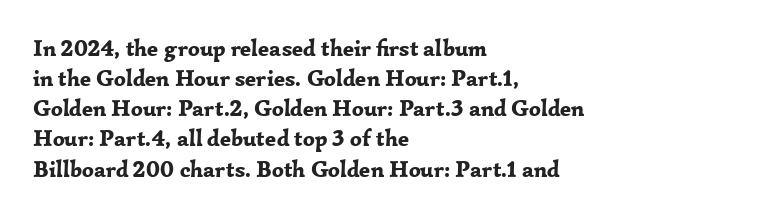
Q: Is the text bold? A: Yes.
Q: Is the text italic (slanted)? A: No, it is upright.
Q: Is the text underlined? A: No.
Q: How is the paragraph aligned? A: Left-aligned.
Q: Is the spacing between letters normal or unusually wide? A: Normal.
Q: Is the spacing between lines tight, normal or loose? A: Normal.
